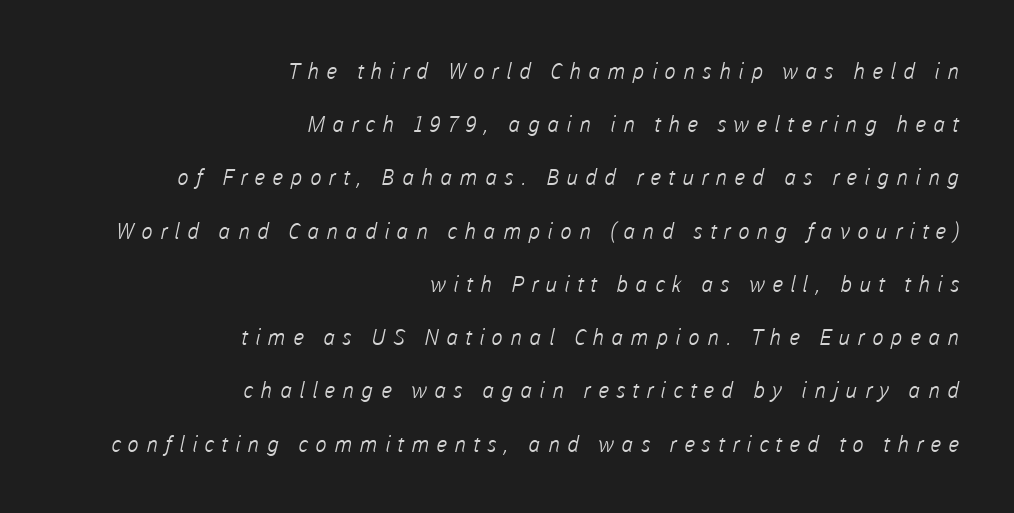
{"bold": "no", "underline": "no", "align": "right", "line_spacing": "loose", "line_spacing_ratio": 2.42, "letter_spacing": "wide", "letter_spacing_em": 0.32, "glyph_px": 22}
